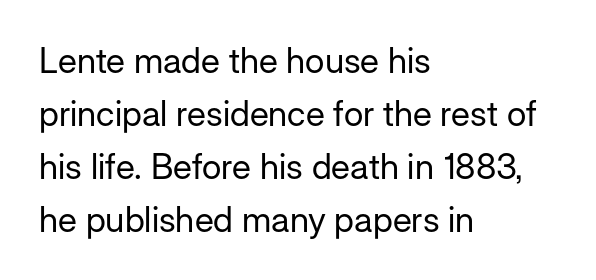
Q: Is the text bold? A: No.
Q: Is the text italic (slanted)? A: No, it is upright.
Q: Is the typeface a serif or a sans-serif typeface? A: Sans-serif.
Q: Is the text underlined? A: No.
Q: How is the paragraph aligned? A: Left-aligned.
Q: Is the spacing between letters normal or unusually wide? A: Normal.
Q: Is the spacing between lines tight, normal or loose? A: Normal.
Q: Width (condensed, normal, or wide)? A: Normal.
Q: Stroke contrast? A: Low.
Q: x-height? A: Medium.
Q: Monospaced? A: No.
